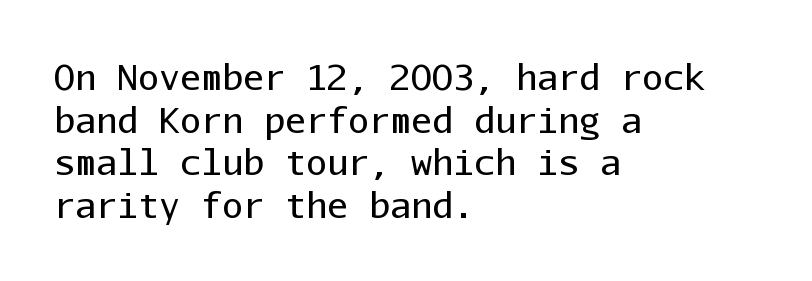
The image shows 35 px regular-weight sans-serif type, upright, monospaced; set left-aligned, line spacing 1.22x, normal letter spacing, not underlined; low stroke contrast and a medium x-height.
